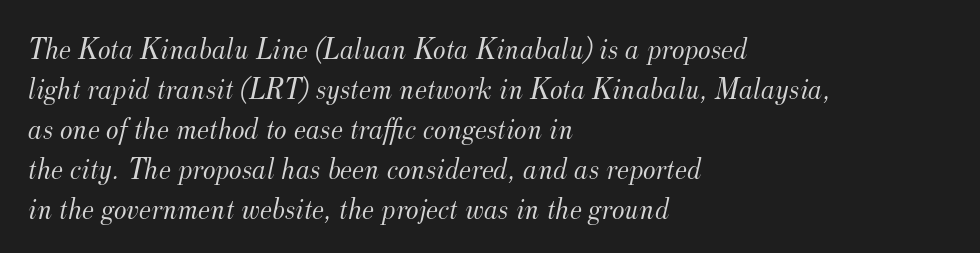
This rendering employs a face with finishing strokes, i.e., a serif. The space directly below the letters is spotless. The setting favours the left margin, as ordinary paragraphs usually do. Tracking value appears to be zero — textbook default spacing.
